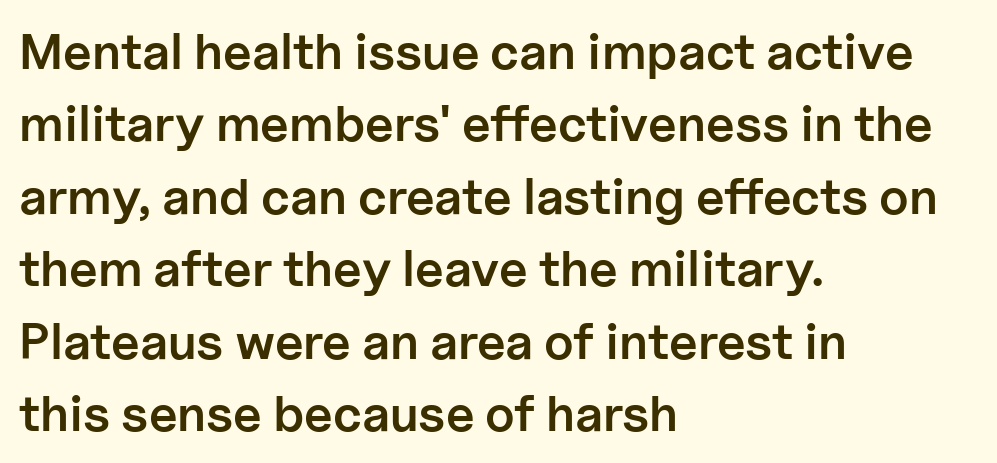
The image shows 51 px semibold sans-serif type, upright; set left-aligned, normal line spacing (1.42x), normal letter spacing, not underlined; low stroke contrast and a medium x-height.
